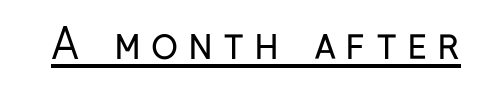
{"serif": "no", "italic": "no", "bold": "no", "weight": "regular", "width": "condensed", "stroke_contrast": "low", "x_height": "medium", "monospaced": "no", "underline": "yes", "letter_spacing": "wide", "letter_spacing_em": 0.24, "glyph_px": 41}
